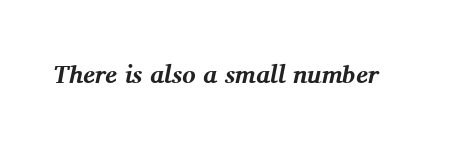
These words are printed bold, with thick strokes throughout. The letterforms sit shoulder to shoulder at normal distance. Style check: oblique. The words here are not underlined.
